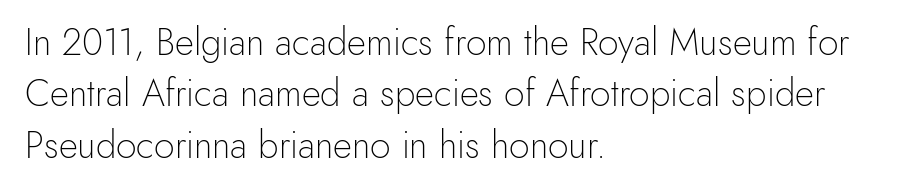
{"serif": "no", "italic": "no", "bold": "no", "weight": "light", "width": "normal", "x_height": "small", "monospaced": "no", "underline": "no", "align": "left", "line_spacing": "normal", "line_spacing_ratio": 1.39, "letter_spacing": "normal", "letter_spacing_em": 0.0, "glyph_px": 37}
